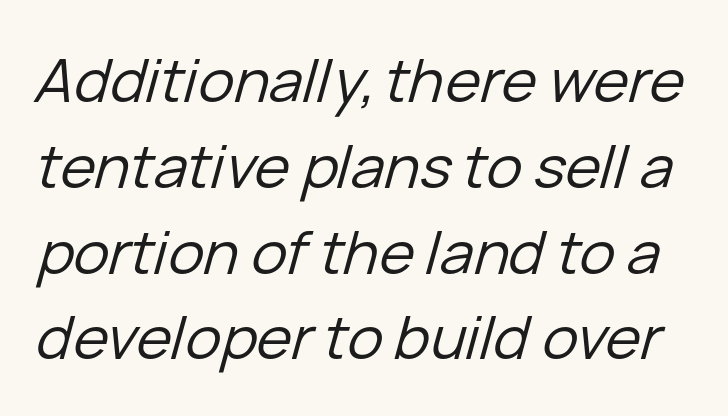
{"italic": "yes", "lean": "right", "slant_degrees": 15, "bold": "no", "weight": "regular", "width": "normal", "stroke_contrast": "low", "x_height": "medium", "monospaced": "no", "underline": "no", "line_spacing": "normal", "line_spacing_ratio": 1.43, "letter_spacing": "normal", "letter_spacing_em": 0.0, "glyph_px": 60}
